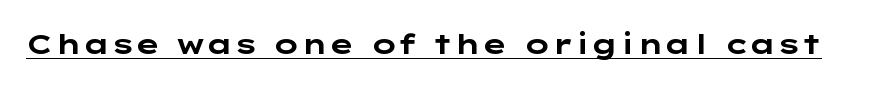
{"serif": "no", "italic": "no", "bold": "yes", "weight": "bold", "width": "wide", "stroke_contrast": "low", "x_height": "medium", "underline": "yes", "letter_spacing": "normal", "letter_spacing_em": 0.0, "glyph_px": 28}
